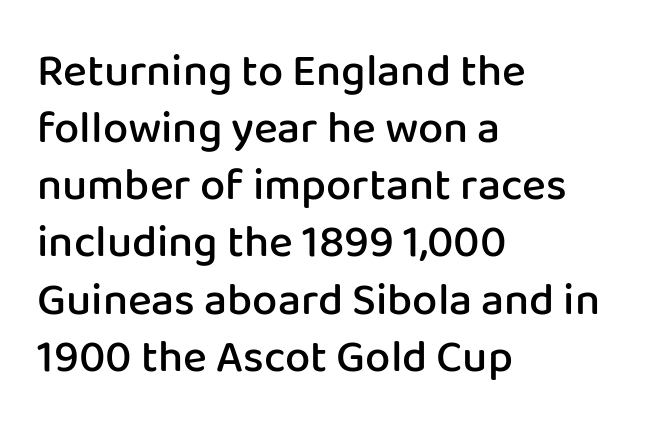
Q: Is the text bold? A: Semi-bold.
Q: Is the text italic (slanted)? A: No, it is upright.
Q: Is the typeface a serif or a sans-serif typeface? A: Sans-serif.
Q: Is the text underlined? A: No.
Q: How is the paragraph aligned? A: Left-aligned.
Q: Is the spacing between letters normal or unusually wide? A: Normal.
Q: Is the spacing between lines tight, normal or loose? A: Normal.
Q: Width (condensed, normal, or wide)? A: Normal.
Q: Stroke contrast? A: Low.
Q: x-height? A: Medium.
Q: Monospaced? A: No.
